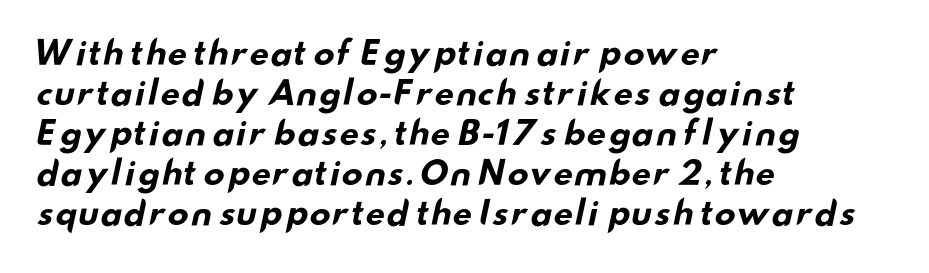
Summary of weight: heavy, a full bold. Regular leading. Examine the stroke ends and you'll find no serifs. This sample is left-justified, so line endings fall wherever the words run out. Varying glyph widths throughout — classic text-font behaviour. Observe the ordinary spacing: letters are neighbours, not strangers.
